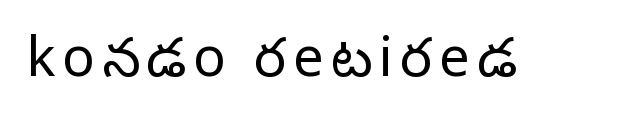
The image shows 54 px regular-weight sans-serif type, upright; set not underlined; low stroke contrast and a medium x-height.
